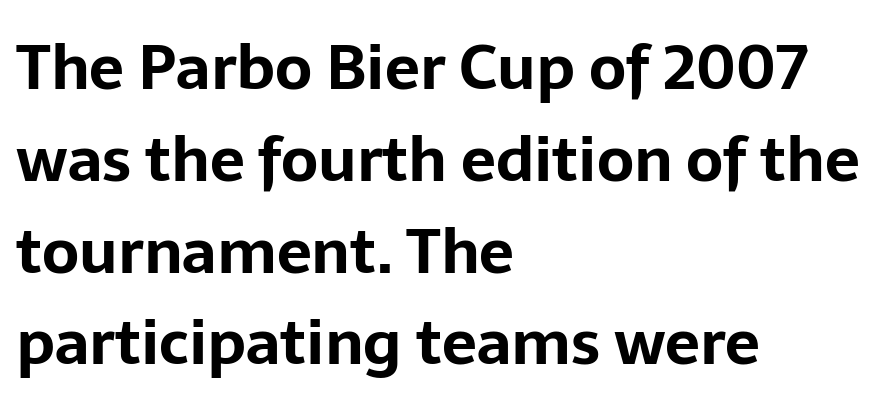
{"serif": "no", "italic": "no", "bold": "yes", "weight": "bold", "width": "normal", "stroke_contrast": "low", "x_height": "medium", "monospaced": "no", "underline": "no", "align": "left", "line_spacing": "normal", "line_spacing_ratio": 1.48, "letter_spacing": "normal", "letter_spacing_em": 0.0, "glyph_px": 62}
